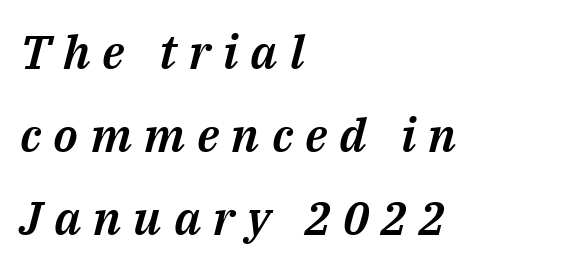
The image shows 47 px text type, italic (leaning right); set left-aligned, line spacing 1.77x, unusually wide letter spacing (+0.26 em), not underlined; medium stroke contrast and a medium x-height.
